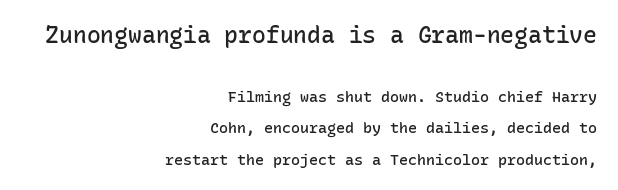
{"italic": "no", "bold": "semi", "underline": "no", "align": "right", "line_spacing": "loose", "line_spacing_ratio": 2.08, "letter_spacing": "normal", "letter_spacing_em": 0.0, "larger_block": "first", "size_ratio": 1.53, "glyph_px": 23}
